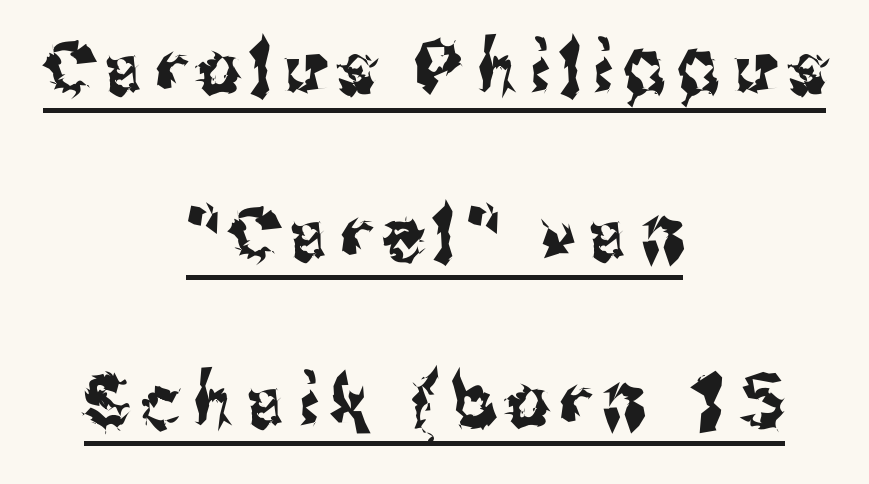
{"serif": "no", "italic": "no", "width": "condensed", "stroke_contrast": "medium", "x_height": "medium", "monospaced": "no", "underline": "yes", "align": "center", "line_spacing": "loose", "line_spacing_ratio": 2.25, "glyph_px": 74}
